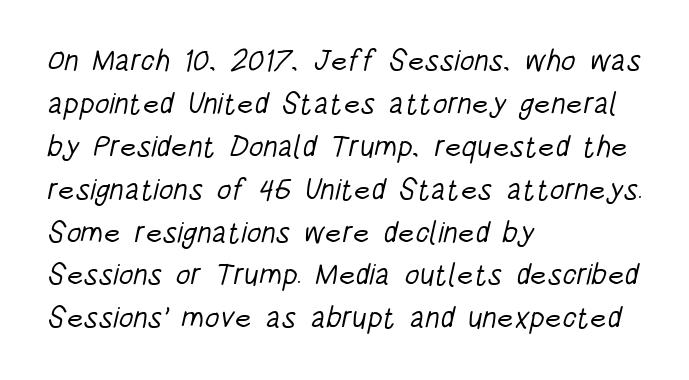
Q: Is the text bold? A: No.
Q: Is the typeface a serif or a sans-serif typeface? A: Sans-serif.
Q: Is the text underlined? A: No.
Q: How is the paragraph aligned? A: Left-aligned.
Q: Is the spacing between letters normal or unusually wide? A: Normal.
Q: Is the spacing between lines tight, normal or loose? A: Normal.
Q: Width (condensed, normal, or wide)? A: Condensed.
Q: Stroke contrast? A: Low.
Q: x-height? A: Large.
Q: Monospaced? A: No.
